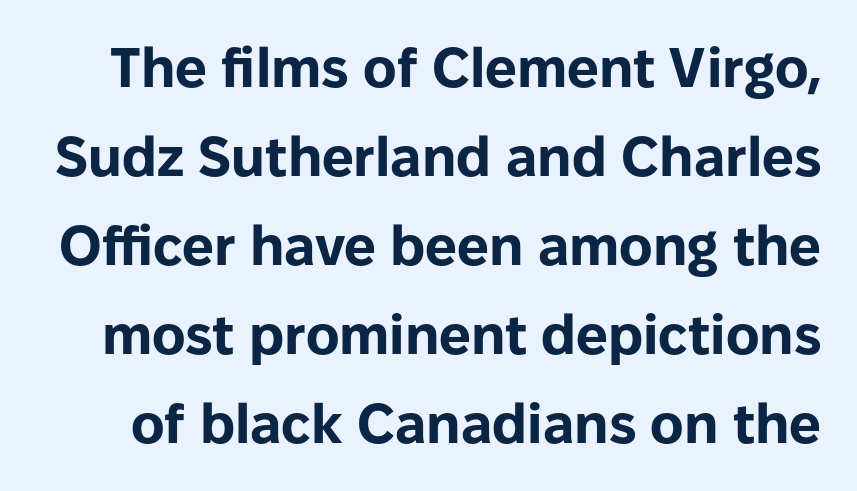
{"serif": "no", "italic": "no", "bold": "yes", "weight": "bold", "width": "normal", "stroke_contrast": "low", "x_height": "medium", "monospaced": "no", "underline": "no", "line_spacing": "normal", "line_spacing_ratio": 1.59, "letter_spacing": "normal", "letter_spacing_em": 0.0, "glyph_px": 56}
